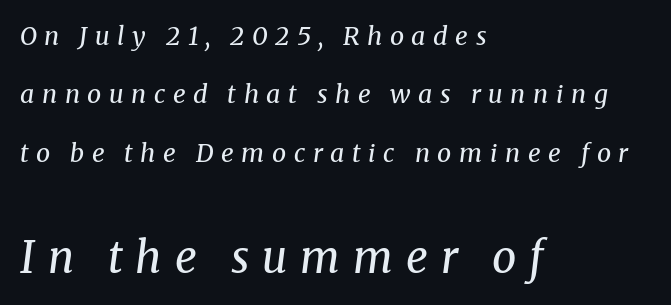
Q: Is the text bold? A: No.
Q: Is the text italic (slanted)? A: Yes, it leans right by about 8 degrees.
Q: Is the typeface a serif or a sans-serif typeface? A: Serif.
Q: Is the text underlined? A: No.
Q: How is the paragraph aligned? A: Left-aligned.
Q: Is the spacing between letters normal or unusually wide? A: Unusually wide.
Q: Is the spacing between lines tight, normal or loose? A: Loose.
Q: Which block of text is set in a larger size, the first (top) or the second (bottom)? A: The second (bottom) one.
Q: Width (condensed, normal, or wide)? A: Normal.
Q: Stroke contrast? A: Medium.
Q: x-height? A: Medium.
Q: Monospaced? A: No.
